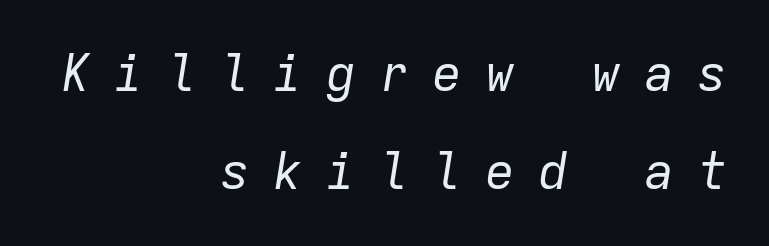
The image shows 50 px regular-weight type, italic (leaning right), monospaced; set right-aligned, loose line spacing (1.96x), unusually wide letter spacing (+0.46 em), not underlined; low stroke contrast and a medium x-height.
